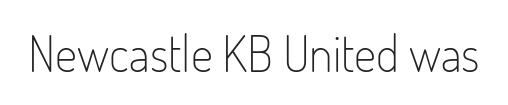
These lines keep a tight, regular rhythm from letter to letter. Stroke mass is kept to a normal reading level or below. Clear beneath every line of the passage. Style check: upright. These lines are rendered in a variable-pitch font.
